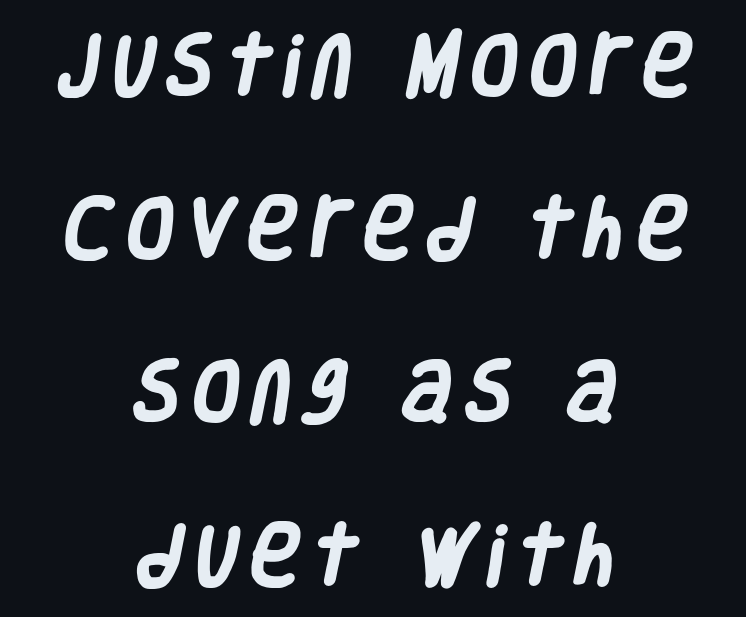
{"serif": "no", "bold": "yes", "weight": "heavy", "width": "condensed", "stroke_contrast": "low", "x_height": "large", "monospaced": "no", "underline": "no", "align": "center", "line_spacing": "loose", "line_spacing_ratio": 2.4, "glyph_px": 68}
